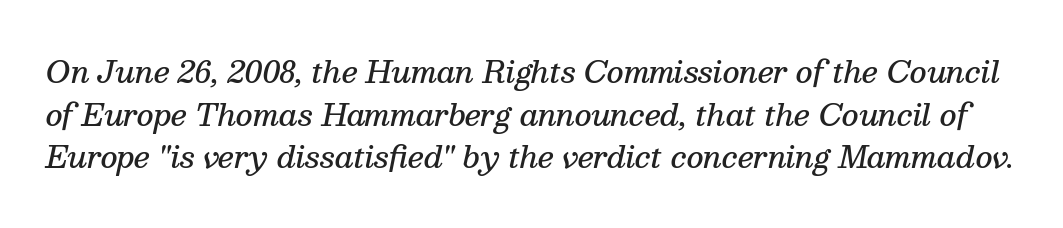
{"serif": "yes", "italic": "yes", "lean": "right", "slant_degrees": 13, "bold": "semi", "weight": "semibold", "width": "normal", "stroke_contrast": "medium", "x_height": "medium", "monospaced": "no", "underline": "no", "line_spacing": "normal", "line_spacing_ratio": 1.47, "letter_spacing": "normal", "letter_spacing_em": 0.0, "glyph_px": 29}
